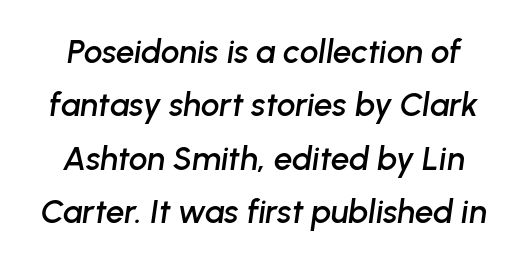
The image shows 33 px text type, italic (leaning right); set normal line spacing (1.62x), normal letter spacing, not underlined; low stroke contrast and a medium x-height.
